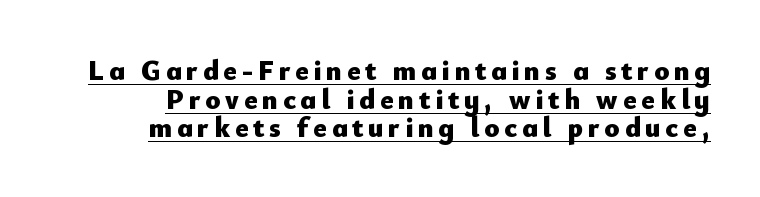
The glyphs have the mass of a bold cut. I'd call this a sans setting — the letters go barefoot. Interline gaps are noticeably narrow in this sample. Each letter keeps its own natural width here, so spacing adapts to shape. Caption: lettering with a line underneath.
